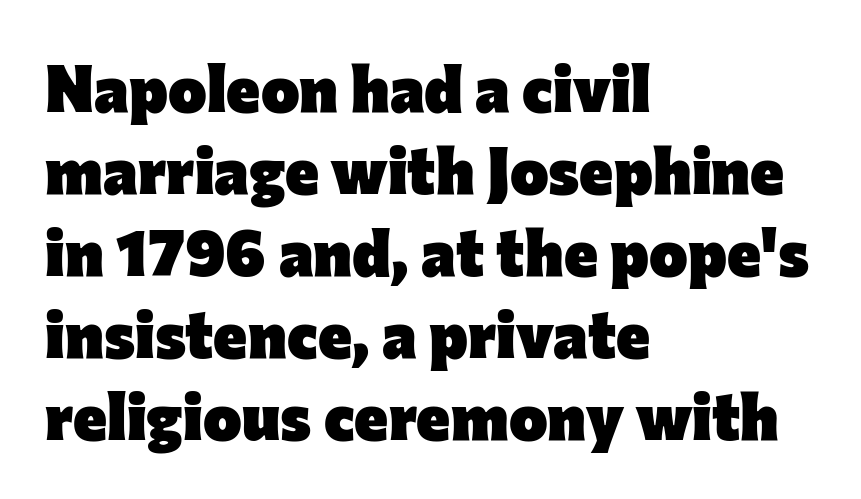
The image shows 65 px heavy sans-serif type, upright; set left-aligned, normal line spacing (1.26x), normal letter spacing, not underlined; low stroke contrast and a medium x-height.
